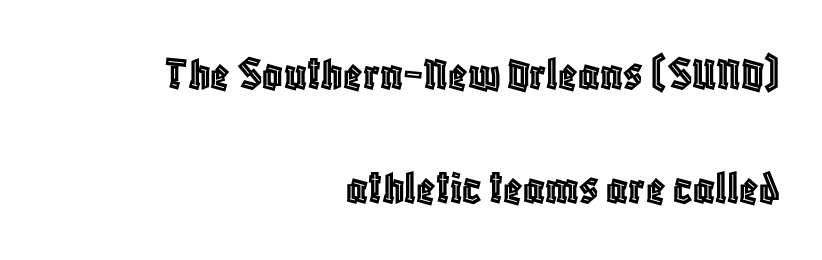
The image shows 50 px condensed type, upright; set right-aligned, loose line spacing (2.29x), normal letter spacing, not underlined; a large x-height.
